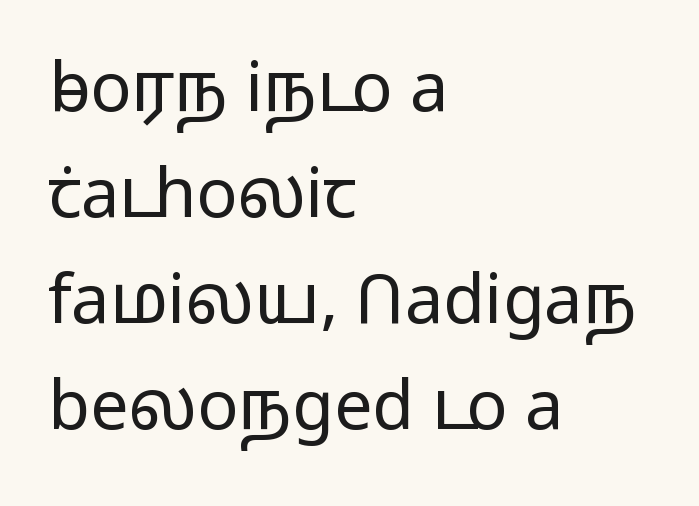
The image shows 68 px light, wide sans-serif type, upright; set left-aligned, normal line spacing (1.56x), normal letter spacing, not underlined; low stroke contrast and a medium x-height.
